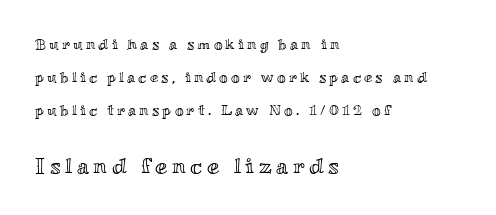
Q: Is the text italic (slanted)? A: No, it is upright.
Q: Is the text underlined? A: No.
Q: How is the paragraph aligned? A: Left-aligned.
Q: Is the spacing between letters normal or unusually wide? A: Unusually wide.
Q: Is the spacing between lines tight, normal or loose? A: Loose.
Q: Which block of text is set in a larger size, the first (top) or the second (bottom)? A: The second (bottom) one.
